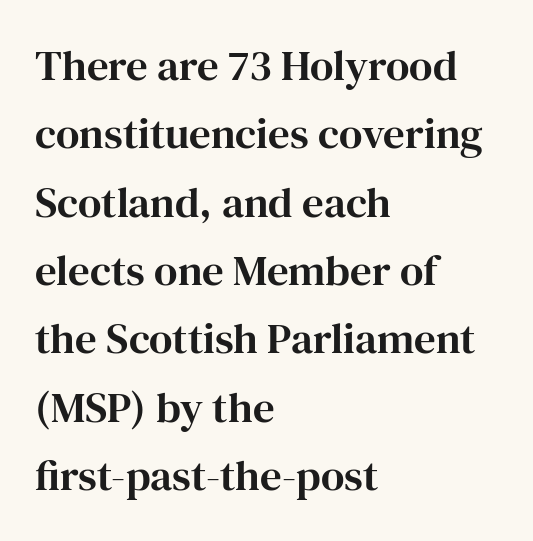
{"serif": "yes", "italic": "no", "width": "normal", "stroke_contrast": "high", "x_height": "medium", "monospaced": "no", "underline": "no", "align": "left", "line_spacing": "normal", "line_spacing_ratio": 1.59, "letter_spacing": "normal", "letter_spacing_em": 0.0, "glyph_px": 43}
